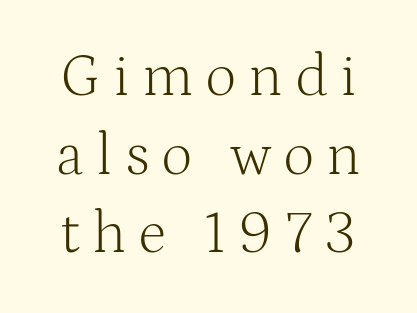
{"serif": "yes", "italic": "no", "bold": "no", "weight": "light", "width": "normal", "stroke_contrast": "medium", "x_height": "medium", "monospaced": "no", "underline": "no", "line_spacing": "normal", "line_spacing_ratio": 1.31, "letter_spacing": "wide", "letter_spacing_em": 0.21, "glyph_px": 60}
